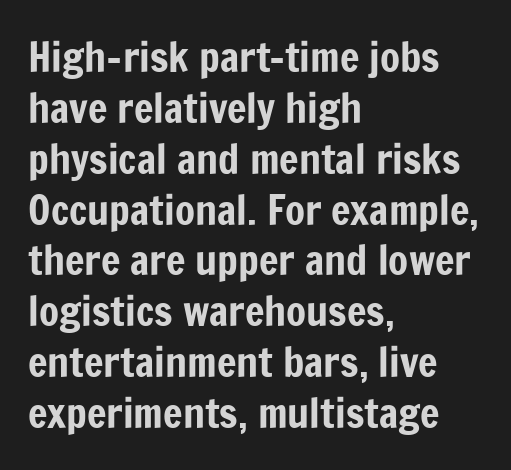
Q: Is the text italic (slanted)? A: No, it is upright.
Q: Is the typeface a serif or a sans-serif typeface? A: Sans-serif.
Q: Is the text underlined? A: No.
Q: How is the paragraph aligned? A: Left-aligned.
Q: Is the spacing between letters normal or unusually wide? A: Normal.
Q: Width (condensed, normal, or wide)? A: Condensed.
Q: Stroke contrast? A: Low.
Q: x-height? A: Medium.
Q: Monospaced? A: No.
